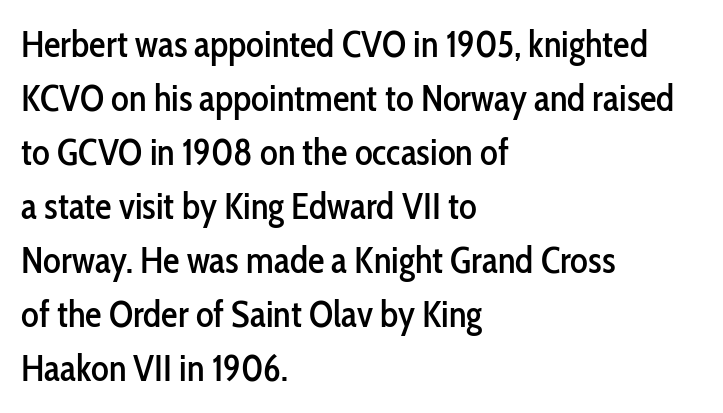
{"serif": "no", "italic": "no", "width": "condensed", "stroke_contrast": "low", "x_height": "medium", "monospaced": "no", "underline": "no", "align": "left", "line_spacing": "normal", "line_spacing_ratio": 1.46, "letter_spacing": "normal", "letter_spacing_em": 0.0, "glyph_px": 37}
